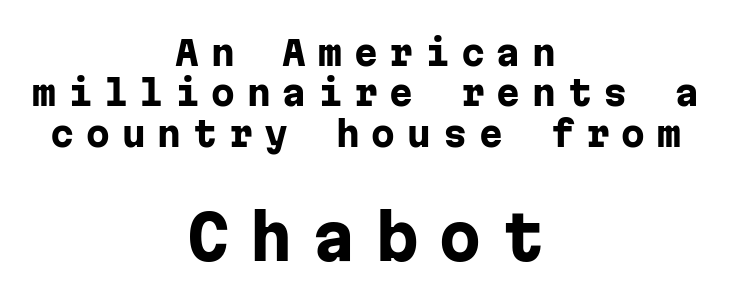
The text block is weighted toward neither margin, spreading evenly from the middle. The face used here is monospaced, like something from a code editor. Every character sits straight up, as roman type does. This sample uses a sans-serif face.
